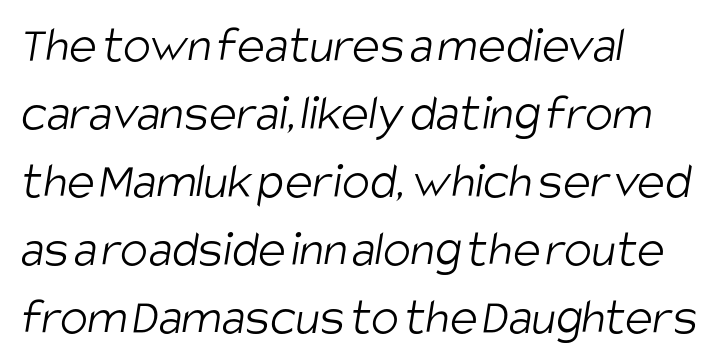
The image shows 52 px light, condensed sans-serif type; set left-aligned, normal line spacing (1.31x), normal letter spacing, not underlined; low stroke contrast and a large x-height.
